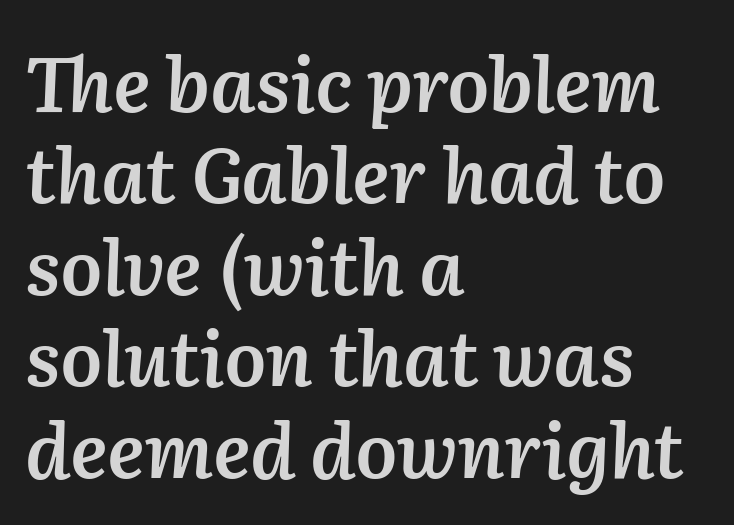
The image shows 75 px semibold type, italic (leaning right); set left-aligned, line spacing 1.22x, normal letter spacing, not underlined; medium stroke contrast and a medium x-height.
